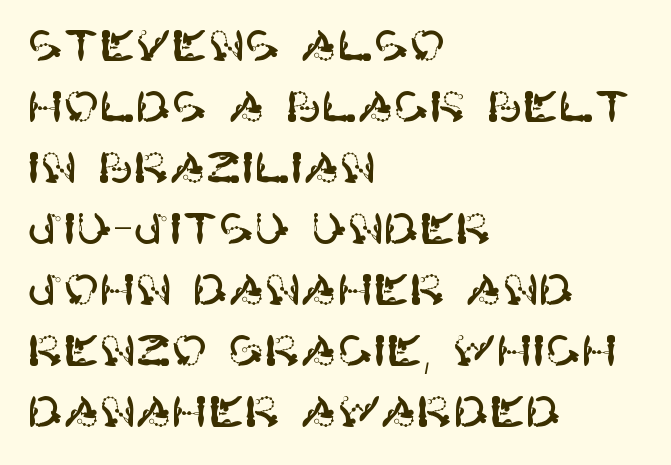
The image shows 43 px sans-serif type, upright; set left-aligned, normal line spacing (1.42x), normal letter spacing, not underlined; high stroke contrast and a large x-height.
